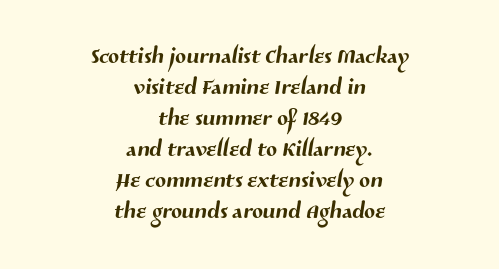
The image shows 32 px sans-serif type; set centered, tight line spacing (0.97x), normal letter spacing, not underlined; medium stroke contrast and a medium x-height.
